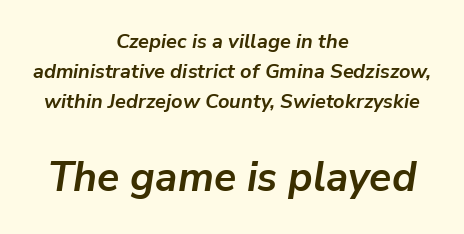
The image shows 41 px semibold type, italic (leaning right); set centered, normal line spacing (1.49x), normal letter spacing, not underlined; the second (bottom) block is 2.05x larger; low stroke contrast and a medium x-height.
